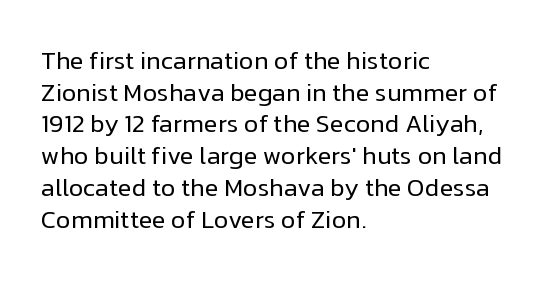
The image shows 25 px text type, upright; set left-aligned, normal line spacing (1.27x), normal letter spacing, not underlined.
